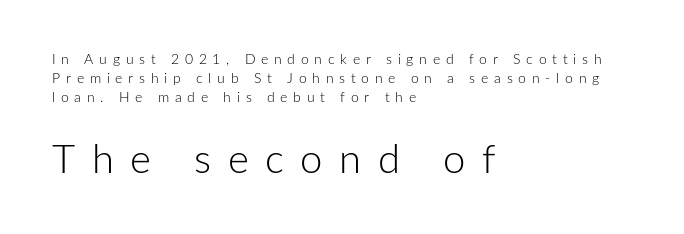
Tall strokes in this sample are plumb rather than angled. The strokes carry an ordinary text weight at most. Line spacing here is normal. One-word summary of the alignment: left.
